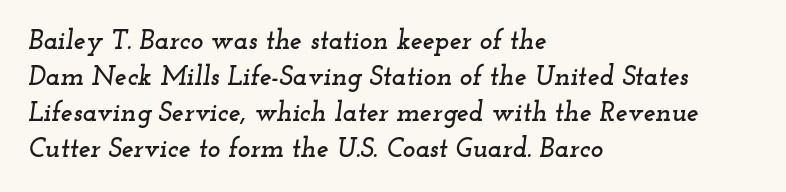
The image shows 27 px text type, italic (leaning right); set left-aligned, normal line spacing (1.33x), normal letter spacing, not underlined.
